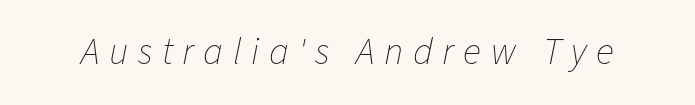
{"italic": "yes", "lean": "right", "slant_degrees": 11, "bold": "no", "weight": "thin", "width": "normal", "stroke_contrast": "low", "x_height": "medium", "monospaced": "no", "underline": "no", "letter_spacing": "wide", "letter_spacing_em": 0.25, "glyph_px": 38}
